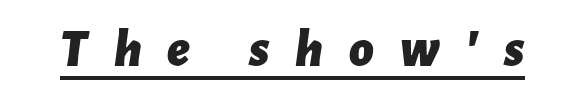
{"italic": "yes", "lean": "right", "slant_degrees": 7, "bold": "yes", "weight": "bold", "width": "normal", "stroke_contrast": "low", "x_height": "medium", "monospaced": "no", "underline": "yes", "letter_spacing": "wide", "letter_spacing_em": 0.49, "glyph_px": 53}
